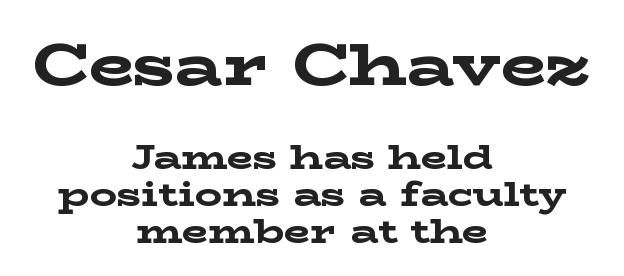
Caption: standard tracking, unaltered. What weight is shown? A full bold with thick strokes. Quick note: not italic, upright. The paragraph has two soft edges and a firm central axis. This rendering employs a face with finishing strokes, i.e., a serif. The space between consecutive lines is stingy.
